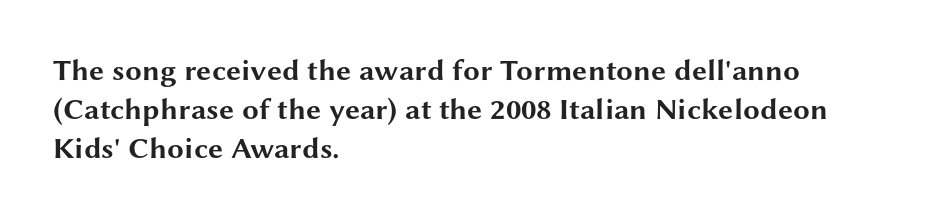
The image shows 30 px bold, wide sans-serif type, upright; set left-aligned, normal line spacing (1.3x), normal letter spacing, not underlined; medium stroke contrast and a medium x-height.
